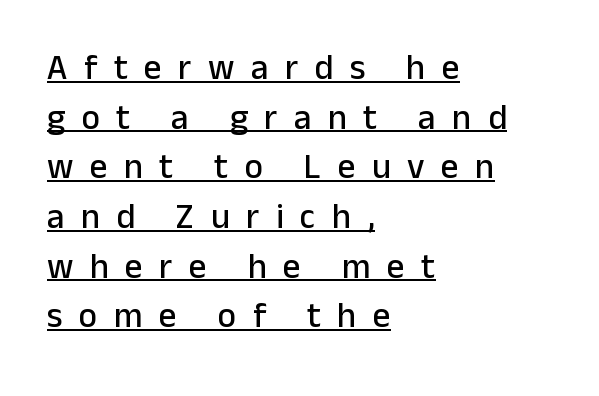
Vertical spacing — default. Think of a printed novel: that variable character pitch is what you see here. Casual observation: everything's shoved over to the left. A typesetter would call this heavily tracked-out type. Unlike a traditional serif, this face leaves its strokes unadorned. The lettering stays uniformly vertical, giving the passage a roman look.
